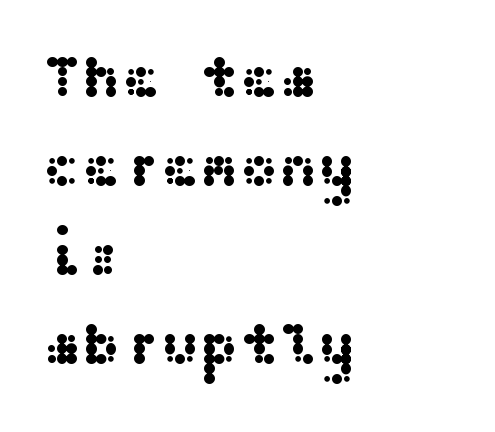
To sum up the face: it is a sans, with no serifs. Rows of type keep a routine distance in the vertical direction. Anything drawn beneath the words? Only blank space. This sample uses plain, unmodified letter spacing. The type sits square on the baseline with zero lean.
